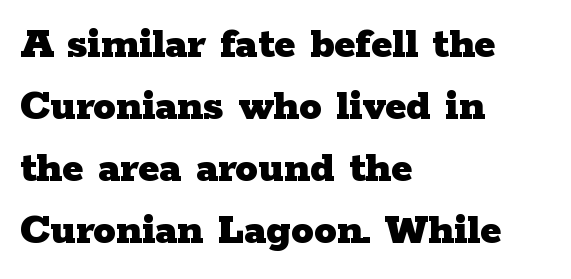
The image shows 45 px heavy, wide serif type, upright; set left-aligned, normal line spacing (1.38x), normal letter spacing, not underlined; low stroke contrast and a medium x-height.
